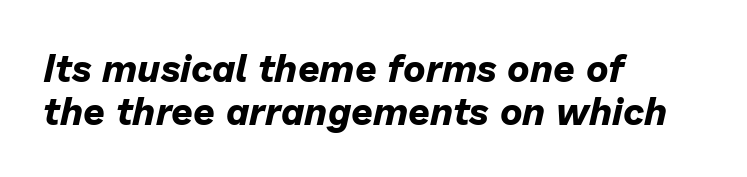
Is there much room between lines? No — they nearly touch. Typeset ragged right — the left edge is the straight one. Each glyph is drawn with heavy, bold strokes. Rule under the text: the space is simply empty. A typesetter would mark this as italic.
